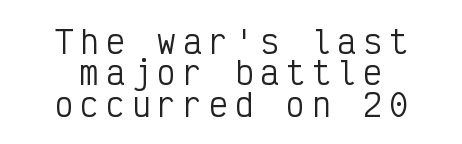
The image shows 31 px regular-weight, condensed sans-serif type, upright, monospaced; set centered, tight line spacing (1.01x), unusually wide letter spacing (+0.23 em), not underlined; low stroke contrast and a medium x-height.
